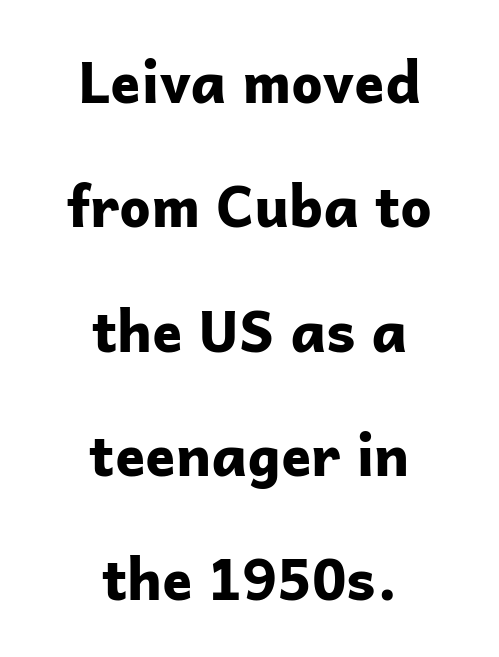
Q: Is the text bold? A: Yes.
Q: Is the text italic (slanted)? A: No, it is upright.
Q: Is the typeface a serif or a sans-serif typeface? A: Sans-serif.
Q: Is the text underlined? A: No.
Q: How is the paragraph aligned? A: Centered.
Q: Is the spacing between letters normal or unusually wide? A: Normal.
Q: Is the spacing between lines tight, normal or loose? A: Loose.
Q: Width (condensed, normal, or wide)? A: Normal.
Q: Stroke contrast? A: Low.
Q: x-height? A: Medium.
Q: Monospaced? A: No.
